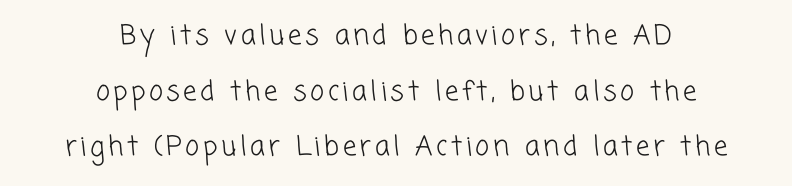
Q: Is the text bold? A: No.
Q: Is the text underlined? A: No.
Q: How is the paragraph aligned? A: Centered.
Q: Is the spacing between lines tight, normal or loose? A: Loose.
